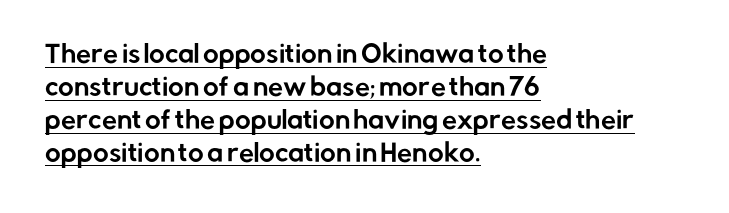
The image shows 24 px text type, upright; set left-aligned, normal line spacing (1.37x), normal letter spacing, underlined.
